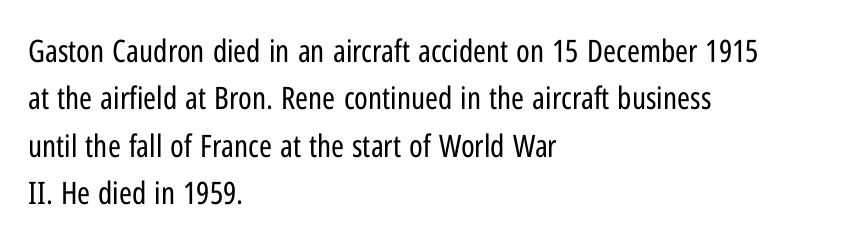
{"serif": "no", "italic": "no", "bold": "no", "weight": "regular", "width": "condensed", "stroke_contrast": "low", "x_height": "medium", "monospaced": "no", "underline": "no", "align": "left", "line_spacing": "normal", "line_spacing_ratio": 1.53, "letter_spacing": "normal", "letter_spacing_em": 0.0, "glyph_px": 31}
